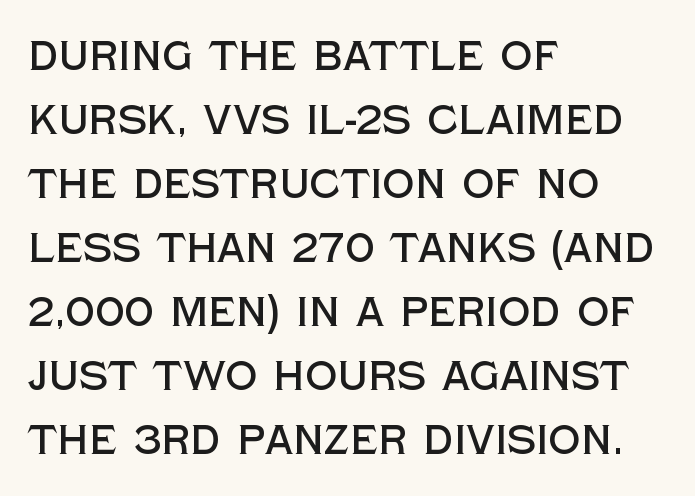
{"serif": "no", "italic": "no", "width": "normal", "x_height": "large", "monospaced": "no", "underline": "no", "align": "left", "line_spacing": "normal", "line_spacing_ratio": 1.6, "letter_spacing": "normal", "letter_spacing_em": 0.0, "glyph_px": 40}
